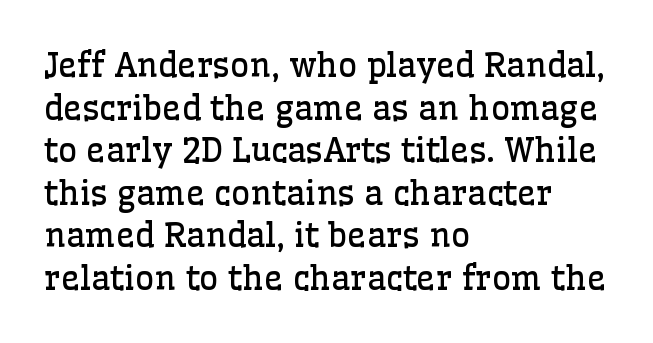
{"serif": "yes", "italic": "no", "bold": "no", "weight": "regular", "width": "normal", "stroke_contrast": "low", "x_height": "medium", "monospaced": "no", "underline": "no", "align": "left", "line_spacing": "normal", "line_spacing_ratio": 1.29, "letter_spacing": "normal", "letter_spacing_em": 0.0, "glyph_px": 33}
